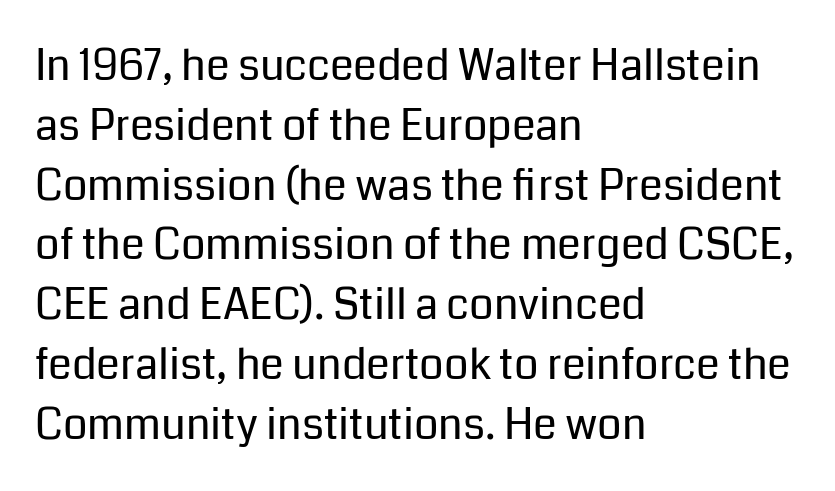
The image shows 43 px regular-weight sans-serif type, upright; set left-aligned, normal line spacing (1.39x), normal letter spacing, not underlined; low stroke contrast and a medium x-height.
